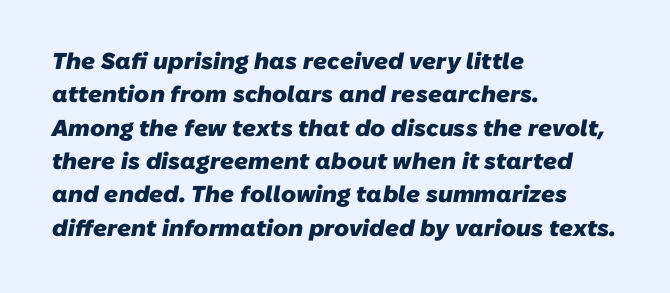
{"bold": "yes", "underline": "no", "align": "left", "line_spacing": "normal", "line_spacing_ratio": 1.45, "letter_spacing": "normal", "letter_spacing_em": 0.0, "glyph_px": 23}
